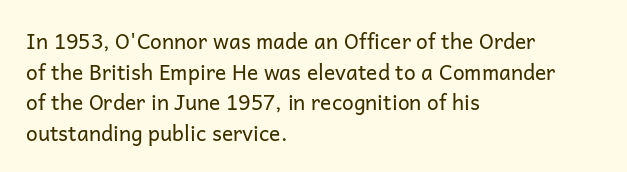
The strip under each line holds only bare page. The lines in this sample share a left origin and differ only in where they stop. The block of text has a typical density, with ordinary space between rows. A typesetter would call this zero additional tracking. Each stroke keeps to a modest, everyday thickness or less. Style check: upright.
